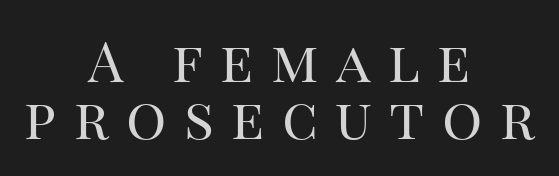
Q: Is the text bold? A: No.
Q: Is the text italic (slanted)? A: No, it is upright.
Q: Is the typeface a serif or a sans-serif typeface? A: Serif.
Q: Is the text underlined? A: No.
Q: How is the paragraph aligned? A: Centered.
Q: Is the spacing between letters normal or unusually wide? A: Unusually wide.
Q: Is the spacing between lines tight, normal or loose? A: Tight.
Q: Width (condensed, normal, or wide)? A: Normal.
Q: Stroke contrast? A: High.
Q: x-height? A: Large.
Q: Monospaced? A: No.
